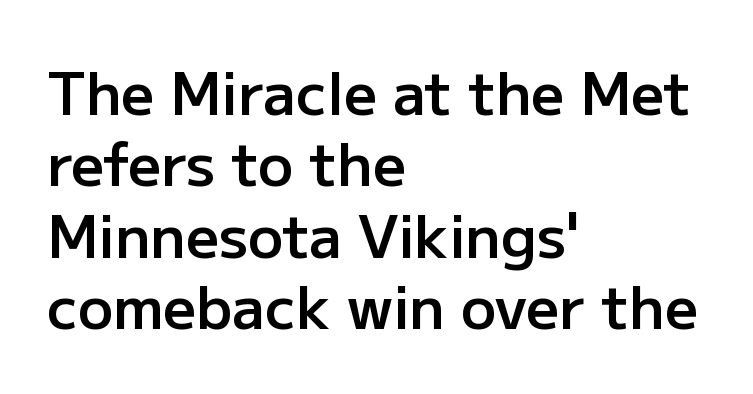
You can tell from the bare stems that sans-serif type was used. Typeset ragged right — the left edge is the straight one. In terms of weight, the rendering is demibold, just under bold. This is roman type, the default non-slanted kind.
